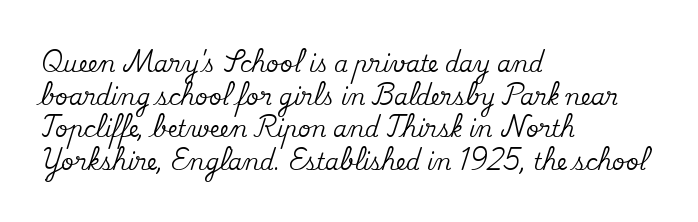
Q: Is the text italic (slanted)? A: Yes.
Q: Is the text underlined? A: No.
Q: How is the paragraph aligned? A: Left-aligned.
Q: Is the spacing between letters normal or unusually wide? A: Normal.
Q: Is the spacing between lines tight, normal or loose? A: Normal.
